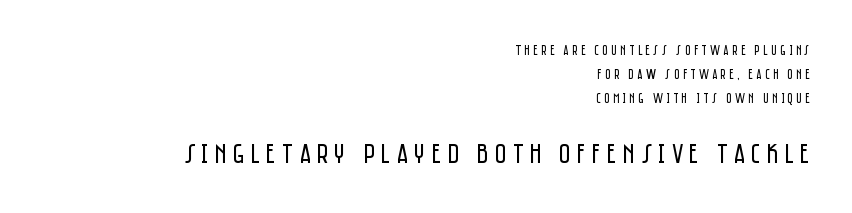
The image shows 28 px regular-weight, condensed sans-serif type, upright; set right-aligned, line spacing 1.73x, unusually wide letter spacing (+0.22 em), not underlined; the second (bottom) block is 2.0x larger; low stroke contrast and a large x-height.
